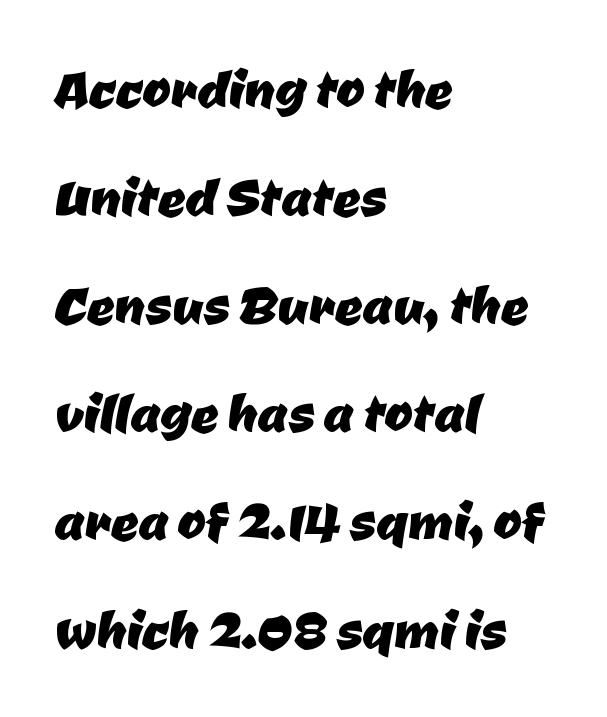
Normally led — the rows are evenly, conventionally spaced. Short note: letters normally spaced. Letterform terminals end flat and unadorned throughout the passage. The compositor pushed each line to the left boundary. Spacing verdict: proportional, widths tailored to each character.
